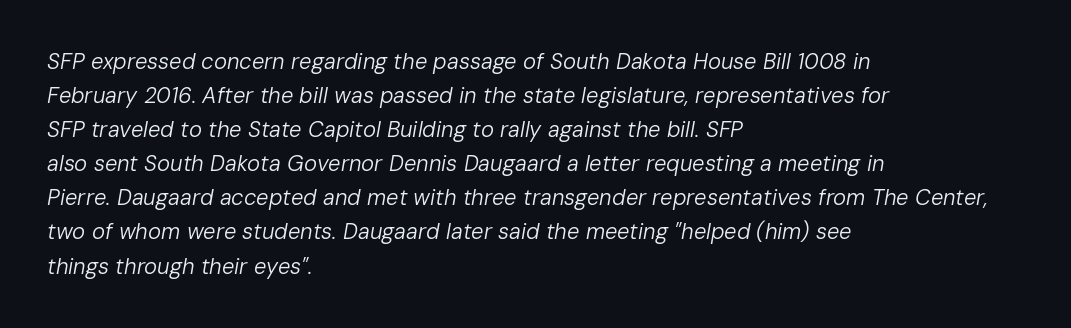
The image shows 22 px text type, italic (leaning right); set left-aligned, normal line spacing (1.55x), normal letter spacing, not underlined.
